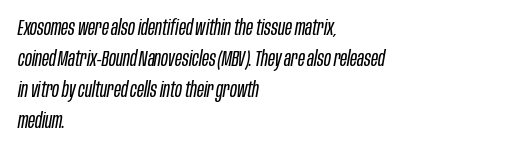
The image shows 21 px text type, italic (leaning right); set left-aligned, normal line spacing (1.48x), normal letter spacing, not underlined.
